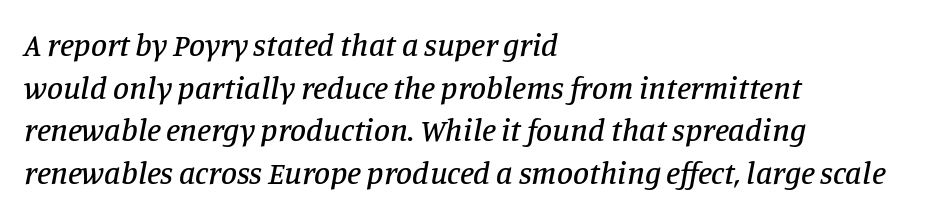
Q: Is the text italic (slanted)? A: Yes, it leans right by about 11 degrees.
Q: Is the typeface a serif or a sans-serif typeface? A: Serif.
Q: Is the text underlined? A: No.
Q: How is the paragraph aligned? A: Left-aligned.
Q: Is the spacing between letters normal or unusually wide? A: Normal.
Q: Is the spacing between lines tight, normal or loose? A: Normal.
Q: Width (condensed, normal, or wide)? A: Normal.
Q: Stroke contrast? A: Low.
Q: x-height? A: Large.
Q: Monospaced? A: No.
